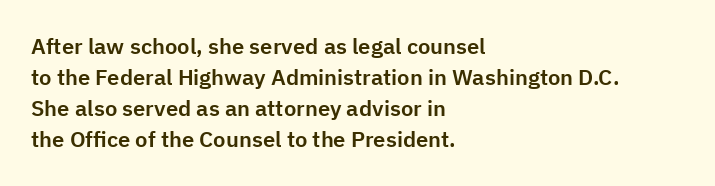
Q: Is the text italic (slanted)? A: No, it is upright.
Q: Is the text underlined? A: No.
Q: How is the paragraph aligned? A: Left-aligned.
Q: Is the spacing between letters normal or unusually wide? A: Normal.
Q: Is the spacing between lines tight, normal or loose? A: Normal.
